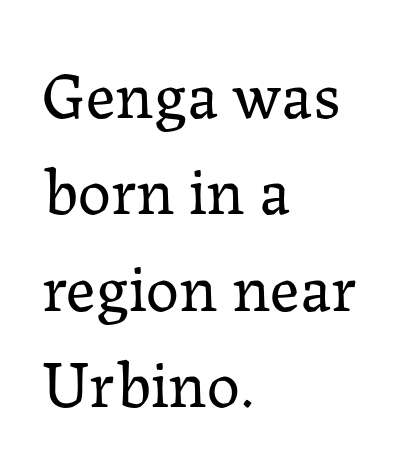
Each row of text sits above clean, open space. Each line starts at the same left margin while the right side varies. Between one letter and the next there's only the usual sliver of space. Italic: no, the glyphs are upright roman. To sum up the face: it has serifs.
